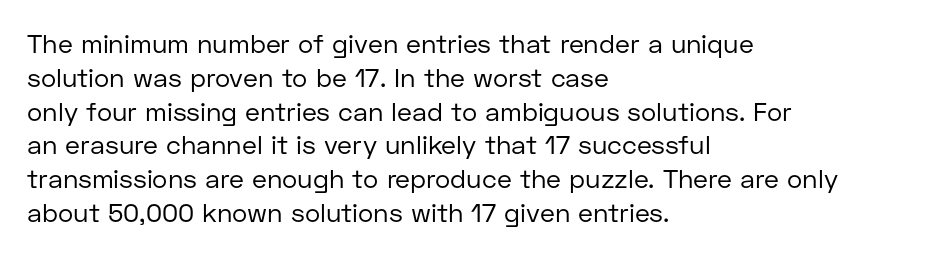
The image shows 26 px text type, upright; set left-aligned, normal line spacing (1.3x), normal letter spacing, not underlined.
